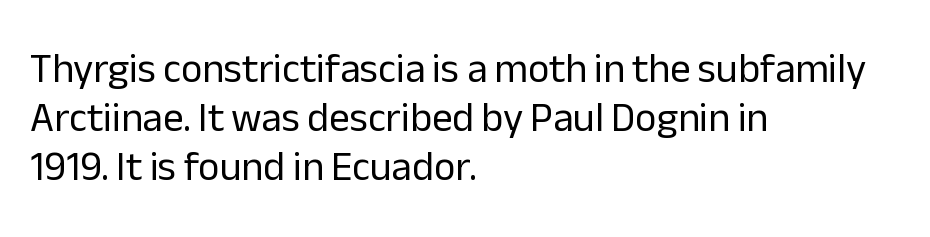
Q: Is the text bold? A: No.
Q: Is the text italic (slanted)? A: No, it is upright.
Q: Is the typeface a serif or a sans-serif typeface? A: Sans-serif.
Q: Is the text underlined? A: No.
Q: How is the paragraph aligned? A: Left-aligned.
Q: Is the spacing between letters normal or unusually wide? A: Normal.
Q: Width (condensed, normal, or wide)? A: Normal.
Q: Stroke contrast? A: Low.
Q: x-height? A: Medium.
Q: Monospaced? A: No.
